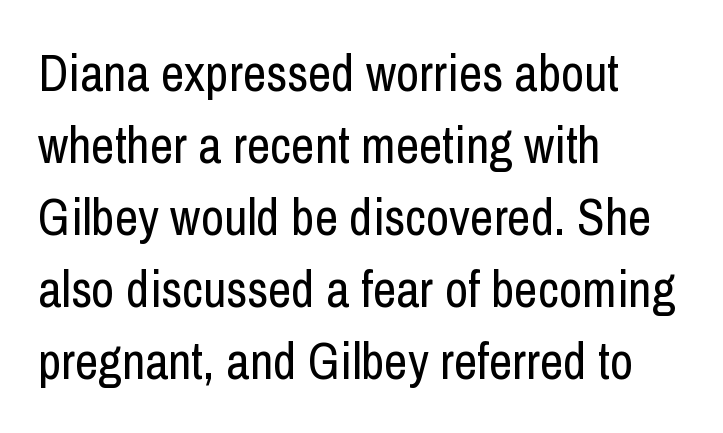
{"serif": "no", "italic": "no", "bold": "no", "weight": "regular", "width": "condensed", "stroke_contrast": "low", "x_height": "medium", "monospaced": "no", "underline": "no", "align": "left", "line_spacing": "normal", "line_spacing_ratio": 1.41, "letter_spacing": "normal", "letter_spacing_em": 0.0, "glyph_px": 51}
